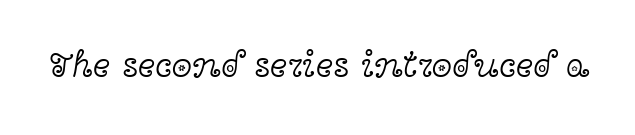
This sample uses a serif face. On a weight scale, this lands at 450 or below. Each letter keeps its own natural width here, so spacing adapts to shape. The foot of each line stays bare and open.
